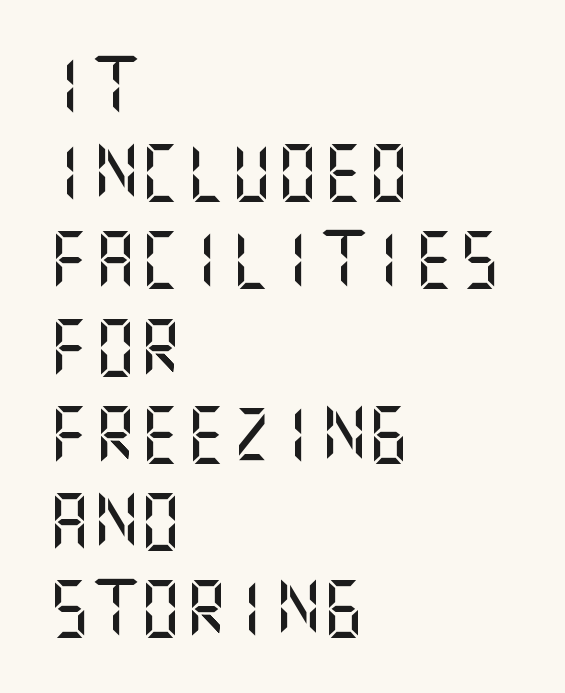
The space between consecutive lines is moderate. Unlike a traditional serif, this face leaves its strokes unadorned. Default kerning and tracking; the words read as compact shapes. Line beginnings align vertically; line endings do not. Notice how the stems are strictly vertical — no italics here.
